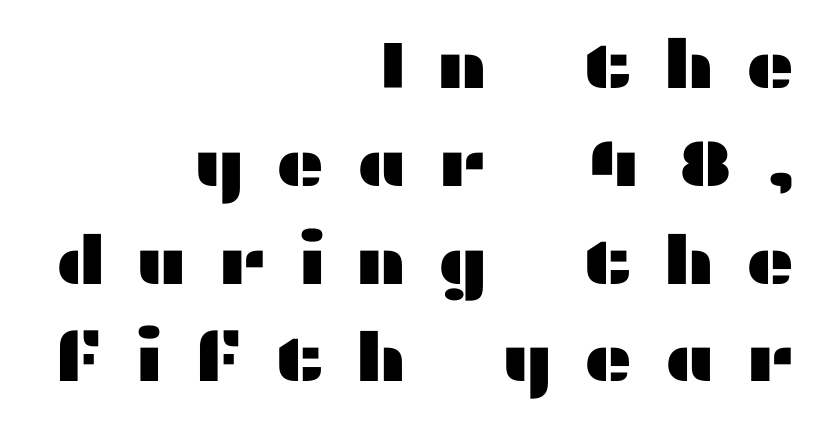
{"serif": "no", "italic": "no", "width": "wide", "stroke_contrast": "medium", "x_height": "medium", "monospaced": "no", "underline": "no", "align": "right", "line_spacing": "normal", "line_spacing_ratio": 1.46, "letter_spacing": "wide", "letter_spacing_em": 0.46, "glyph_px": 67}
